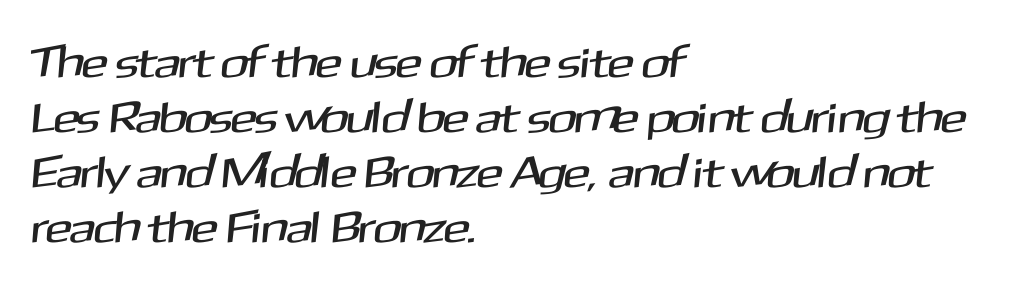
The image shows 44 px sans-serif type; set left-aligned, normal line spacing (1.25x), normal letter spacing, not underlined; medium stroke contrast and a medium x-height.
